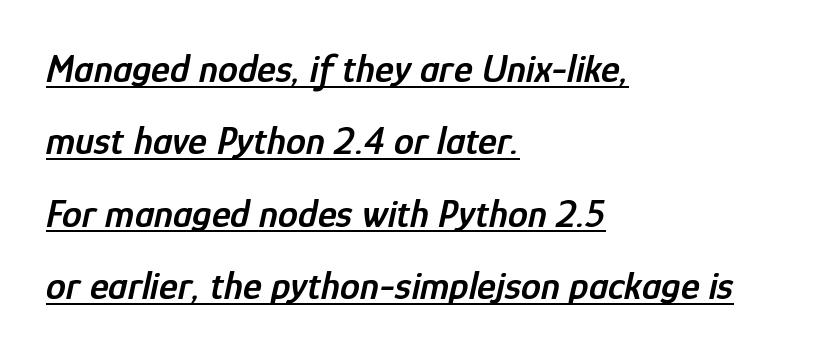
The image shows 40 px semibold, condensed type, italic (leaning right); set left-aligned, line spacing 1.81x, normal letter spacing, underlined; low stroke contrast and a medium x-height.
